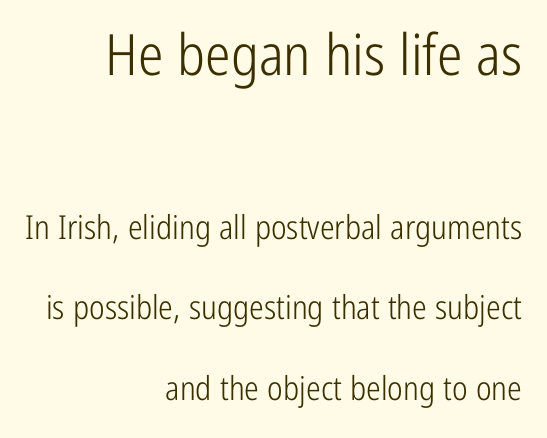
Q: Is the text bold? A: No.
Q: Is the text italic (slanted)? A: No, it is upright.
Q: Is the typeface a serif or a sans-serif typeface? A: Sans-serif.
Q: Is the text underlined? A: No.
Q: How is the paragraph aligned? A: Right-aligned.
Q: Is the spacing between letters normal or unusually wide? A: Normal.
Q: Is the spacing between lines tight, normal or loose? A: Loose.
Q: Which block of text is set in a larger size, the first (top) or the second (bottom)? A: The first (top) one.
Q: Width (condensed, normal, or wide)? A: Condensed.
Q: Stroke contrast? A: Low.
Q: x-height? A: Medium.
Q: Monospaced? A: No.
